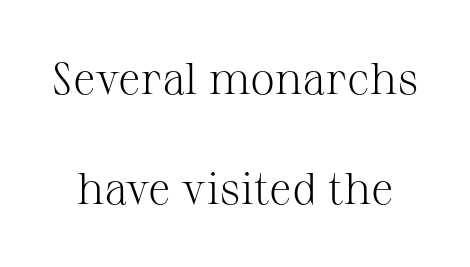
{"serif": "yes", "italic": "no", "bold": "no", "weight": "light", "width": "normal", "stroke_contrast": "medium", "x_height": "medium", "monospaced": "no", "underline": "no", "line_spacing": "loose", "line_spacing_ratio": 2.44, "letter_spacing": "normal", "letter_spacing_em": 0.0, "glyph_px": 45}
